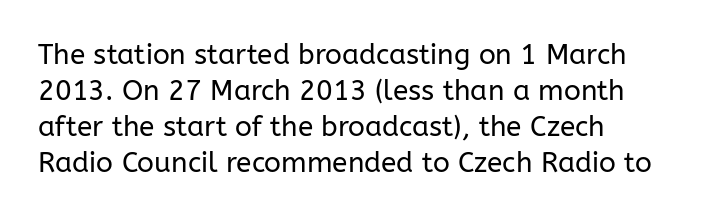
In terms of posture, this sample is upright. Proportional: the letters do not fall into vertical columns. Rule under the text: the space is simply empty. Vertical stems look standard width or narrower in stroke. Nothing sits at the stroke ends, so this counts as sans-serif.
